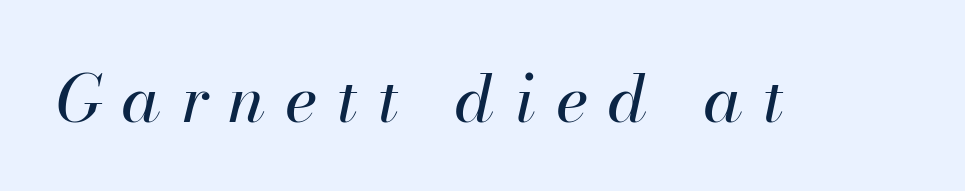
The font sits on the lighter half of the weight spectrum, regular included. The area under the type is left untouched. Spacing verdict: proportional, widths tailored to each character. The letters are spread apart with noticeably loose tracking. Slanted lettering throughout.
